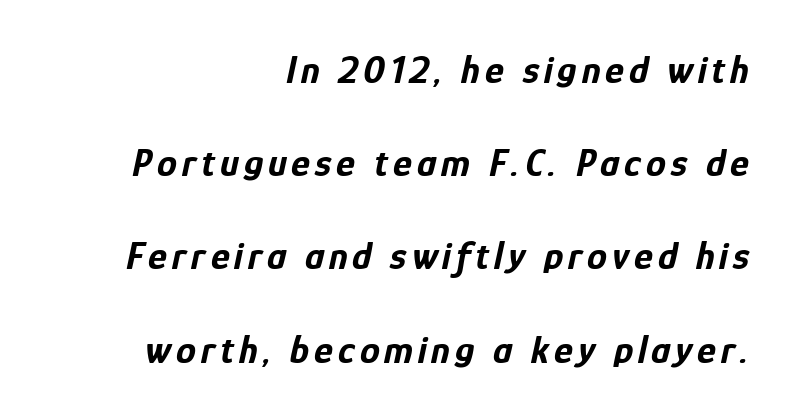
Q: Is the text bold? A: Yes.
Q: Is the text italic (slanted)? A: Yes, it leans right by about 12 degrees.
Q: Is the text underlined? A: No.
Q: How is the paragraph aligned? A: Right-aligned.
Q: Is the spacing between lines tight, normal or loose? A: Loose.
Q: Width (condensed, normal, or wide)? A: Condensed.
Q: Stroke contrast? A: Low.
Q: x-height? A: Medium.
Q: Monospaced? A: No.
